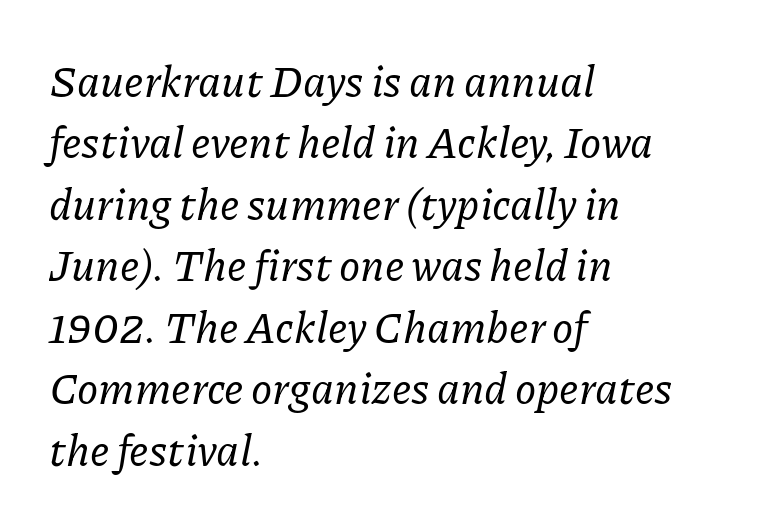
Horizontal alignment here is leftward, the default for most running prose. Underlining? Definitely not there. Interline gaps are of average width in this sample. You can tell from the footed stems that serif type was used. The rendering uses natural spacing where letterforms have individual widths. Glyph-to-glyph distance matches everyday printed text.
